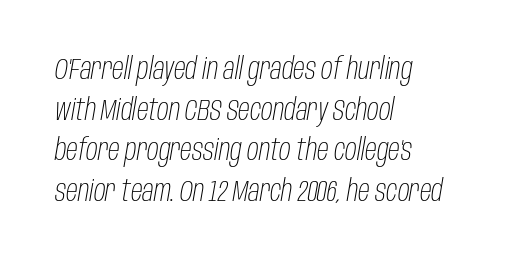
Line starts are locked; line ends wander. Character widths vary here, with narrow letters taking less room than wide ones. Rendered with sloped, italic letterforms. Does extra space separate the letters? No, they use regular spacing. Honestly, the row spacing looks completely unremarkable. The letterforms sit at book weight or below.
